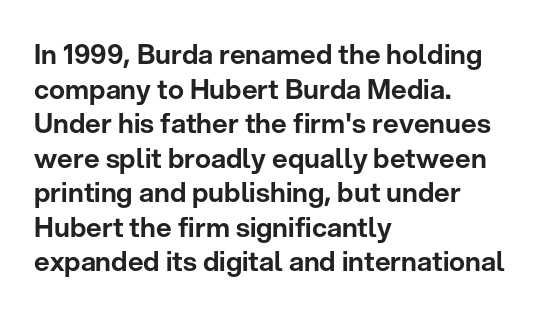
{"italic": "no", "underline": "no", "align": "left", "line_spacing": "normal", "line_spacing_ratio": 1.28, "letter_spacing": "normal", "letter_spacing_em": 0.0, "glyph_px": 27}
